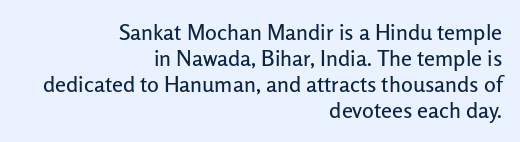
Q: Is the text italic (slanted)? A: No, it is upright.
Q: Is the text underlined? A: No.
Q: How is the paragraph aligned? A: Right-aligned.
Q: Is the spacing between letters normal or unusually wide? A: Normal.
